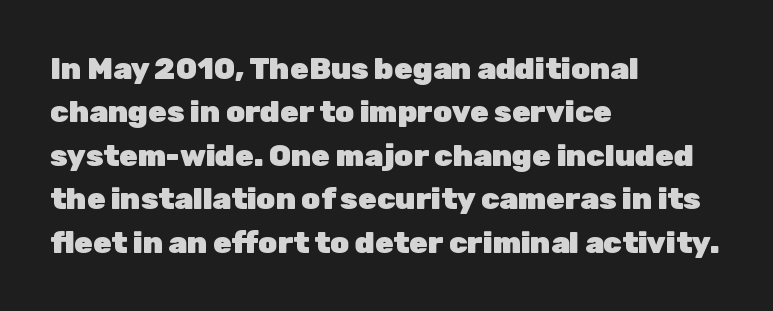
The passage shown is typeset with a sans-serif family. The gap between lines stays unmarked. Line spacing here is normal. Horizontal alignment here is leftward, the default for most running prose. The letters advance in unequal steps, a hallmark of proportional type.
